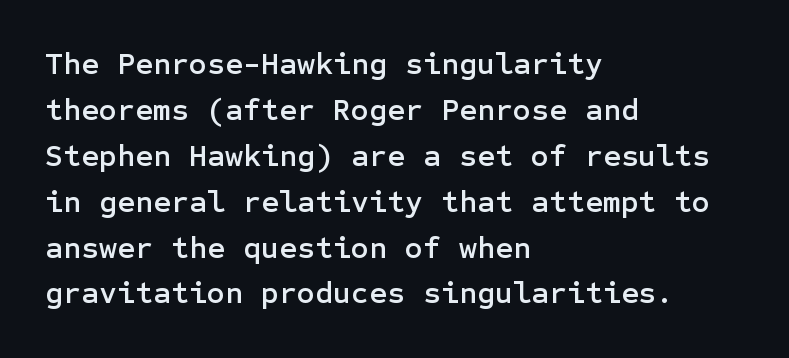
{"serif": "no", "italic": "no", "width": "normal", "stroke_contrast": "low", "x_height": "medium", "underline": "no", "align": "left", "line_spacing": "normal", "line_spacing_ratio": 1.48, "letter_spacing": "normal", "letter_spacing_em": 0.0, "glyph_px": 31}
